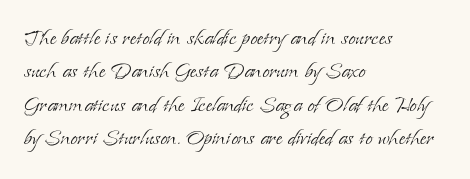
The image shows 26 px text type; set left-aligned, normal line spacing (1.28x), normal letter spacing, not underlined.
